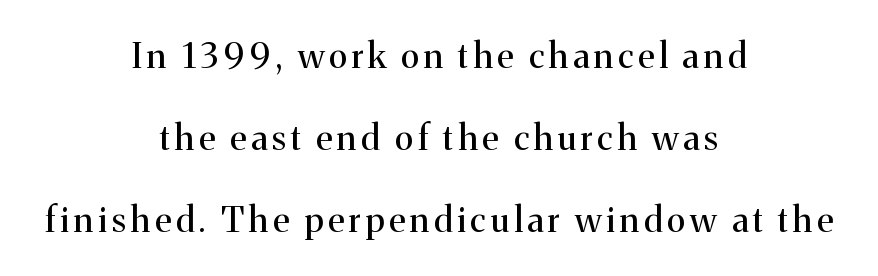
The image shows 35 px regular-weight serif type, upright; set centered, loose line spacing (2.35x), not underlined; medium stroke contrast and a medium x-height.
